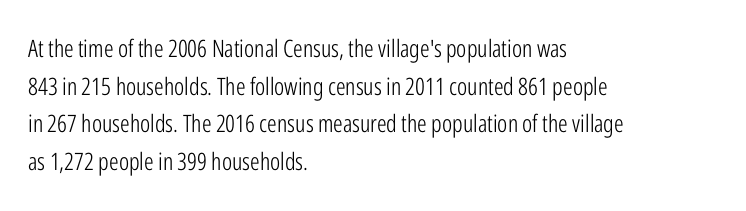
The setting favours the left margin, as ordinary paragraphs usually do. The face looks like a standard text weight, possibly lighter. Each row of text sits above clean, open space. Posture: straight, roman, zero tilt.
